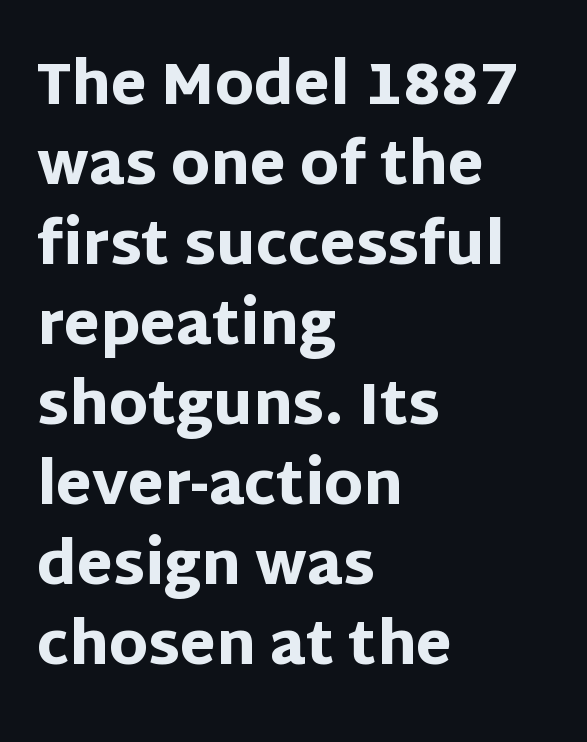
The image shows 58 px heavy sans-serif type, upright; set left-aligned, normal line spacing (1.38x), normal letter spacing, not underlined; low stroke contrast and a large x-height.
